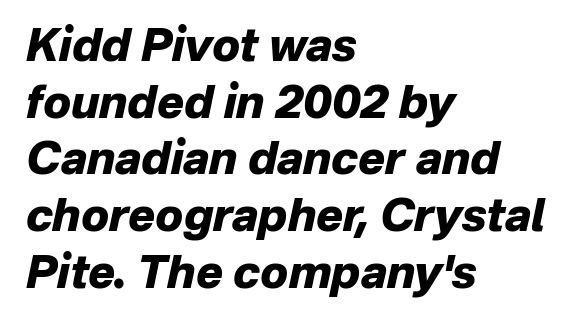
Quick note: interline space is typical. Characters are canted at an angle relative to the baseline's perpendicular. The letterforms sit shoulder to shoulder at normal distance. Spacing verdict: proportional, widths tailored to each character. The rendering anchors every line to the left-hand side. The gap between lines stays unmarked.
